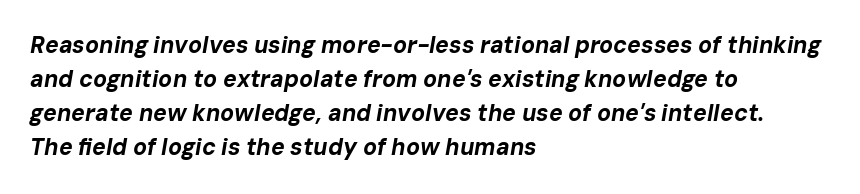
Teacher's note: observe the even left margin — that is flush-left alignment. Beneath every word, the page is bare. Observe the lean: these are italic letterforms. Is the type bold? Yes — the strokes are clearly thick and heavy.
